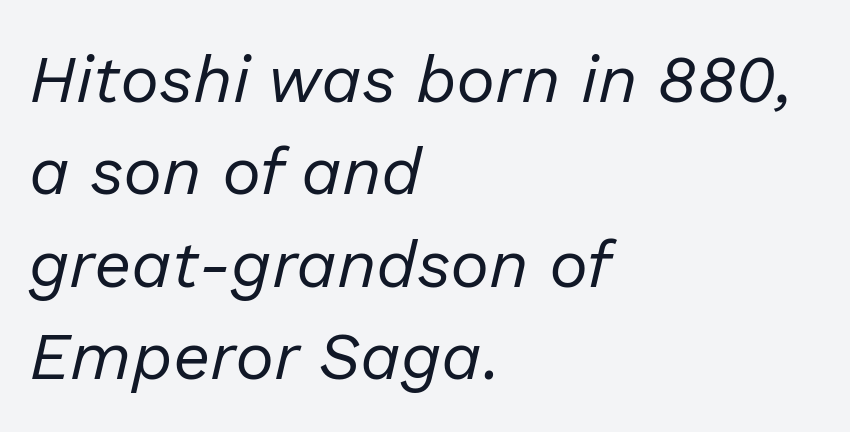
The image shows 66 px regular-weight type, italic (leaning right); set left-aligned, normal line spacing (1.4x), normal letter spacing, not underlined; low stroke contrast and a medium x-height.
